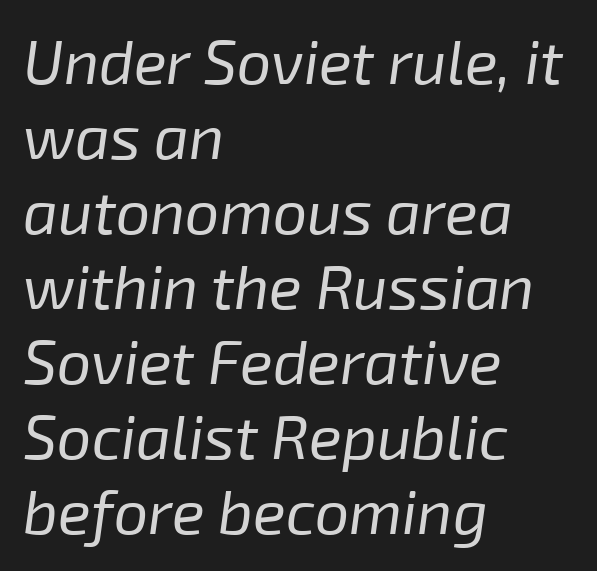
Each word holds together tightly as a unit, with standard inter-letter gaps. Varying glyph widths throughout — classic text-font behaviour. Where is the straight margin? On the left. No chunkiness to these letters — they're not bold. If you drew a line through each stem, it would be angled. The words here are not underlined.
